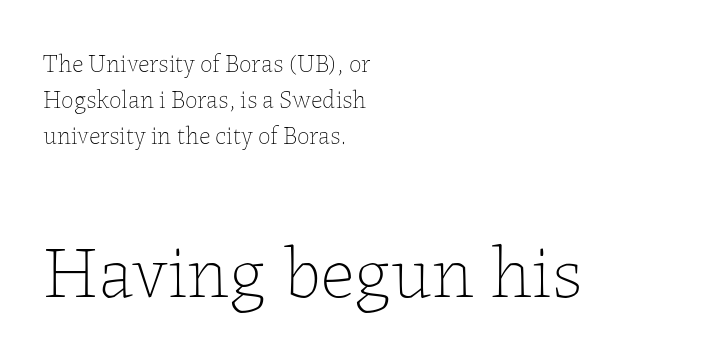
Stroke thickness stays within the range of a standard reading face or lighter. Varying glyph widths throughout — classic text-font behaviour. This sample keeps an unexceptional amount of space between lines. Students, note that the glyphs here touch the page at normal intervals. Top chunk: small. Bottom chunk: large. This is the regular roman posture of the typeface.
